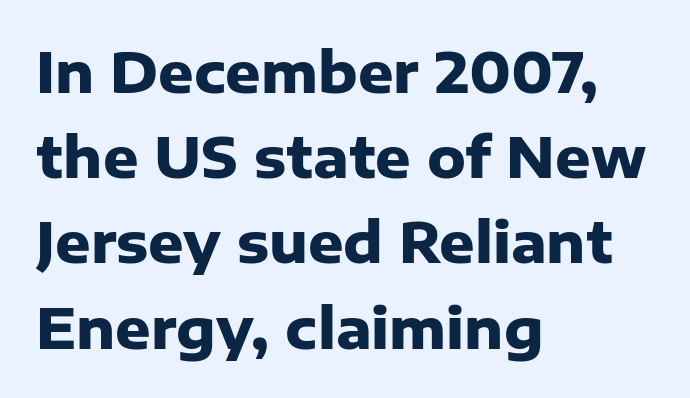
The image shows 55 px heavy sans-serif type, upright; set left-aligned, normal line spacing (1.55x), normal letter spacing, not underlined; low stroke contrast and a medium x-height.
